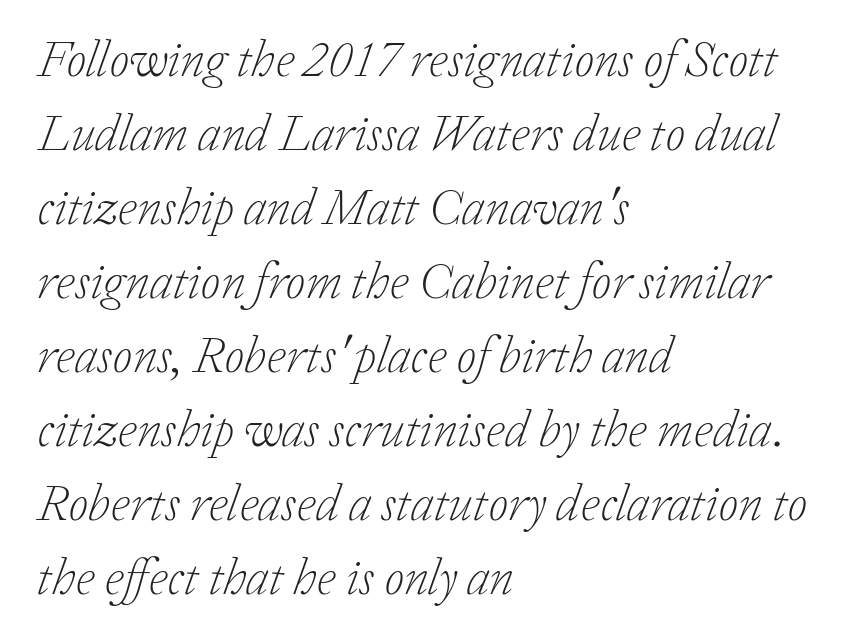
The image shows 51 px light serif type, italic (leaning right); set left-aligned, normal line spacing (1.45x), normal letter spacing, not underlined; low stroke contrast and a medium x-height.
